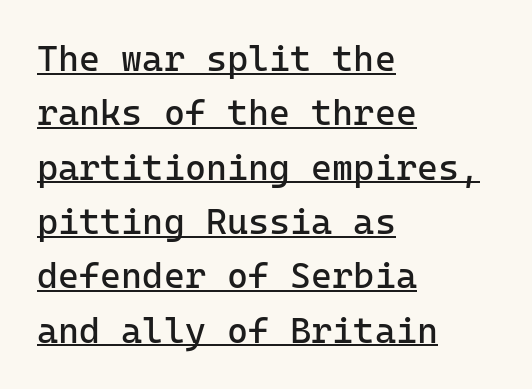
{"serif": "no", "italic": "no", "bold": "no", "weight": "regular", "width": "normal", "stroke_contrast": "low", "x_height": "medium", "monospaced": "yes", "underline": "yes", "align": "left", "line_spacing": "normal", "line_spacing_ratio": 1.51, "letter_spacing": "normal", "letter_spacing_em": 0.0, "glyph_px": 36}
